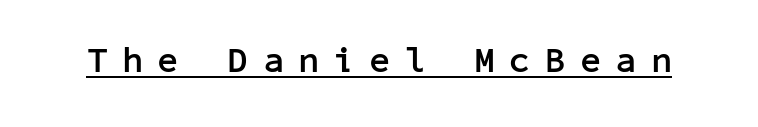
Q: Is the text bold? A: Yes.
Q: Is the text italic (slanted)? A: No, it is upright.
Q: Is the typeface a serif or a sans-serif typeface? A: Sans-serif.
Q: Is the text underlined? A: Yes.
Q: Is the spacing between letters normal or unusually wide? A: Unusually wide.
Q: Width (condensed, normal, or wide)? A: Normal.
Q: Stroke contrast? A: Low.
Q: x-height? A: Medium.
